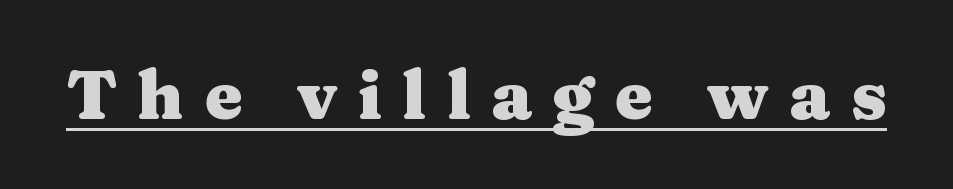
A typesetter would call this heavily tracked-out type. Looks like regular typesetting: each glyph gets only the width it needs. The face used here is seriffed, in the tradition of book romans. You can see a thin bar hugging the bottom of the glyphs. The strokes are fattened all the way to bold. Unlike italic type, these characters show no tilt at all.
